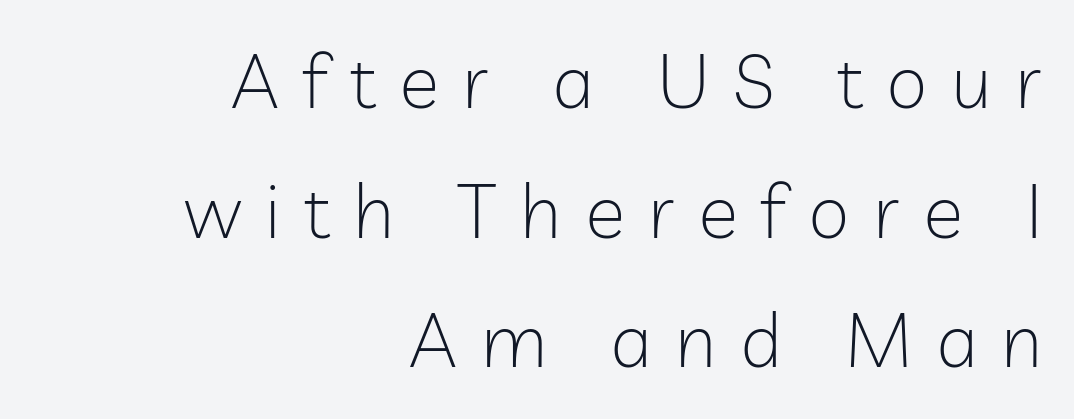
It's the straight-up-and-down kind of type. Visually the block forms a straight wall on the right and a jagged coastline on the left. The horizontal fit of the characters is loose and conspicuously gappy. Has an underline been added? It has not.
